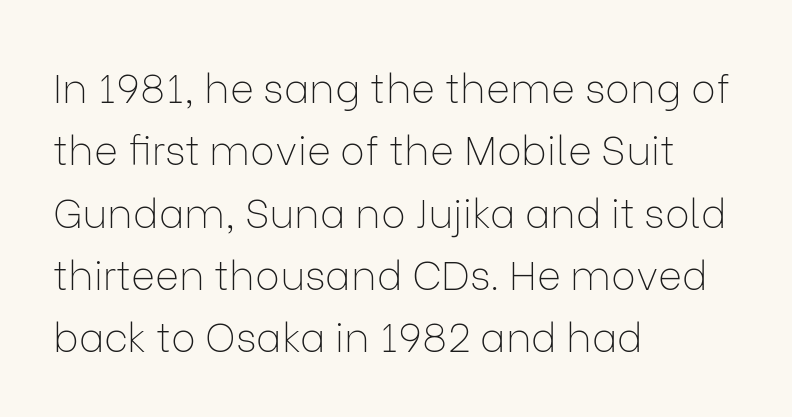
Q: Is the text bold? A: No.
Q: Is the text italic (slanted)? A: No, it is upright.
Q: Is the typeface a serif or a sans-serif typeface? A: Sans-serif.
Q: Is the text underlined? A: No.
Q: How is the paragraph aligned? A: Left-aligned.
Q: Is the spacing between letters normal or unusually wide? A: Normal.
Q: Is the spacing between lines tight, normal or loose? A: Normal.
Q: Width (condensed, normal, or wide)? A: Normal.
Q: Stroke contrast? A: Low.
Q: x-height? A: Medium.
Q: Monospaced? A: No.
